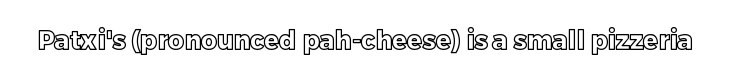
If you drew a line through each stem, it would be perfectly vertical. Characters follow at the spacing the type designer built in. The words here are not underlined.
